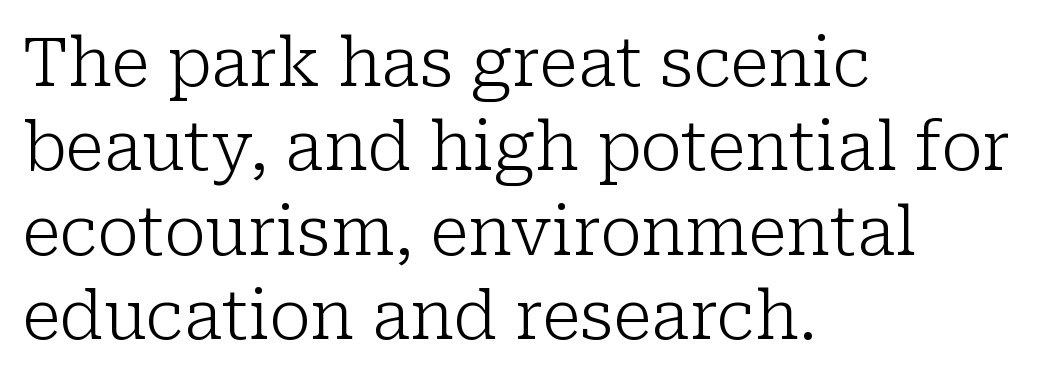
{"serif": "yes", "italic": "no", "bold": "no", "weight": "light", "width": "normal", "stroke_contrast": "low", "x_height": "medium", "monospaced": "no", "underline": "no", "align": "left", "line_spacing": "normal", "line_spacing_ratio": 1.26, "letter_spacing": "normal", "letter_spacing_em": 0.0, "glyph_px": 67}
